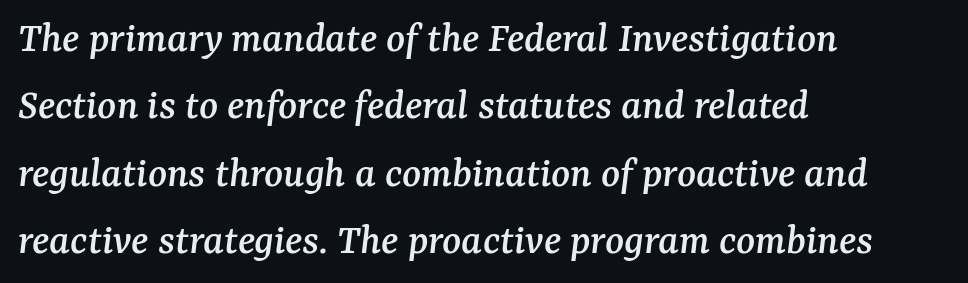
The foot of each line stays bare and open. Honestly, the row spacing looks completely unremarkable. In terms of letterform style, serifs are clearly present. Reading down the block, your eye returns to a fixed left position each line. The whole block is typeset with a tilt.
